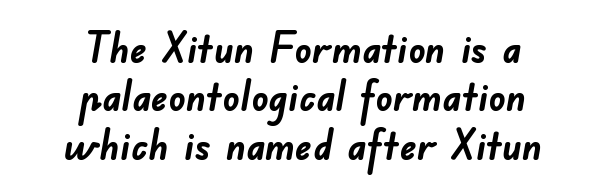
This sample uses a sans-serif face. Each letter keeps its own natural width here, so spacing adapts to shape. The compositor balanced each line on the midline. No word sits above an underline.
